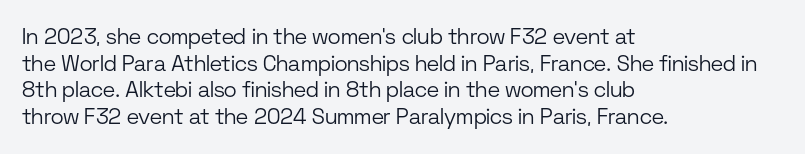
The image shows 22 px text type, upright; set left-aligned, line spacing 1.21x, normal letter spacing, not underlined.
